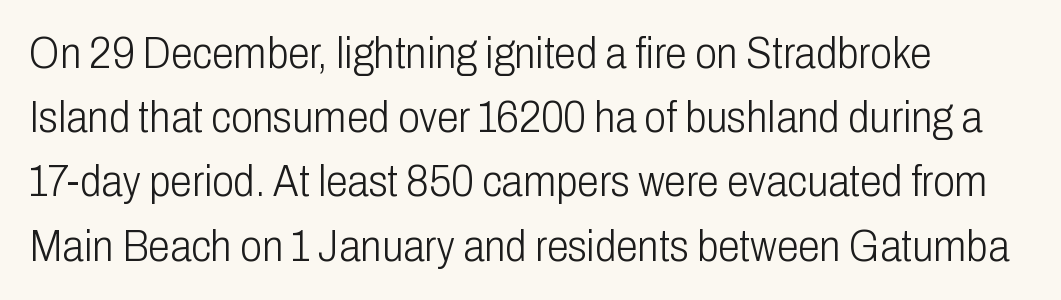
Q: Is the text bold? A: No.
Q: Is the text italic (slanted)? A: No, it is upright.
Q: Is the typeface a serif or a sans-serif typeface? A: Sans-serif.
Q: Is the text underlined? A: No.
Q: How is the paragraph aligned? A: Left-aligned.
Q: Is the spacing between letters normal or unusually wide? A: Normal.
Q: Is the spacing between lines tight, normal or loose? A: Normal.
Q: Width (condensed, normal, or wide)? A: Condensed.
Q: Stroke contrast? A: Low.
Q: x-height? A: Medium.
Q: Monospaced? A: No.
